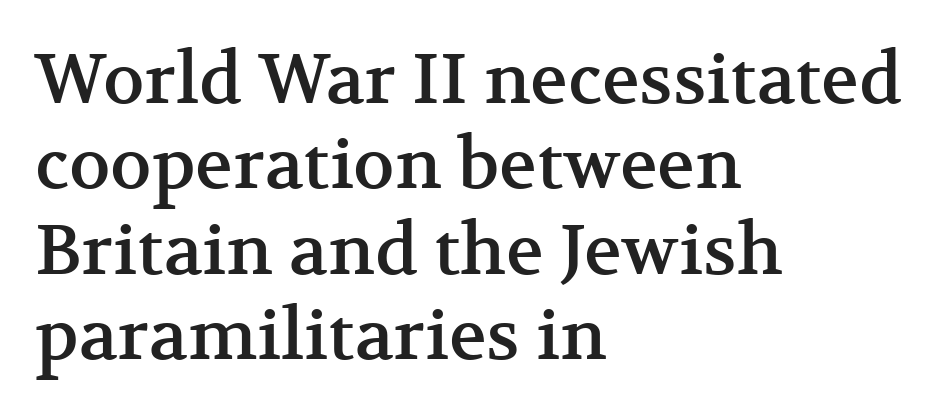
In CSS terms this would be text-align: left. Every stem runs plumb, perpendicular to the baseline. Underlining? Definitely not there. The font family rendered here belongs to the serif group. In terms of letterspacing, this is plain default setting. Proportional: the letters do not fall into vertical columns.
